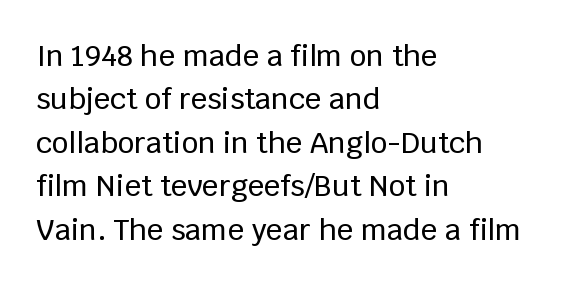
The image shows 29 px sans-serif type, upright; set left-aligned, normal line spacing (1.5x), normal letter spacing, not underlined; low stroke contrast and a large x-height.
